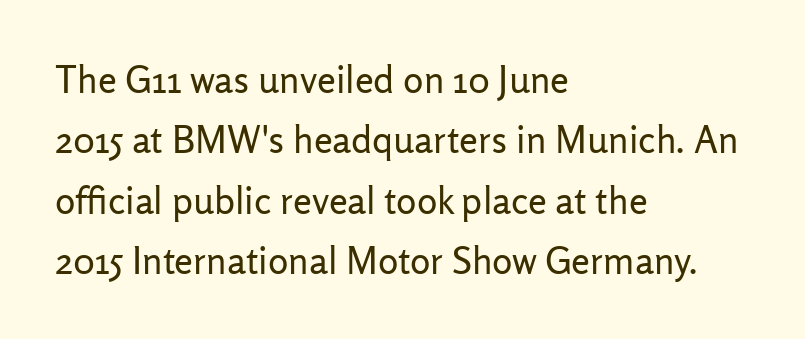
{"serif": "no", "italic": "no", "bold": "no", "weight": "regular", "width": "normal", "stroke_contrast": "low", "x_height": "medium", "monospaced": "no", "underline": "no", "align": "left", "line_spacing": "normal", "line_spacing_ratio": 1.59, "letter_spacing": "normal", "letter_spacing_em": 0.0, "glyph_px": 38}
